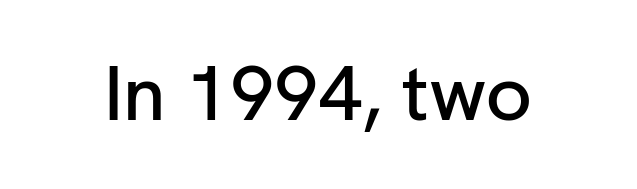
Q: Is the text italic (slanted)? A: No, it is upright.
Q: Is the typeface a serif or a sans-serif typeface? A: Sans-serif.
Q: Is the text underlined? A: No.
Q: Is the spacing between letters normal or unusually wide? A: Normal.
Q: Width (condensed, normal, or wide)? A: Normal.
Q: Stroke contrast? A: Low.
Q: x-height? A: Medium.
Q: Monospaced? A: No.
